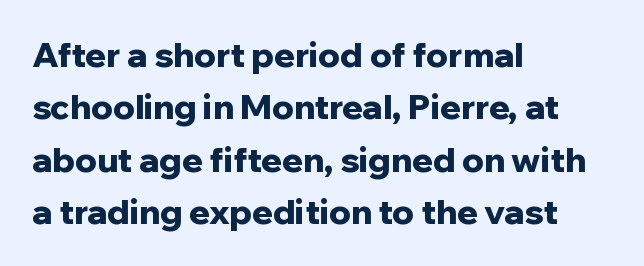
Observe the ordinary spacing: letters are neighbours, not strangers. Here the designer chose a conventional face with non-uniform glyph widths. Honestly, the row spacing looks completely unremarkable. Chunky letters — that's bold for sure. Upright lettering throughout.
